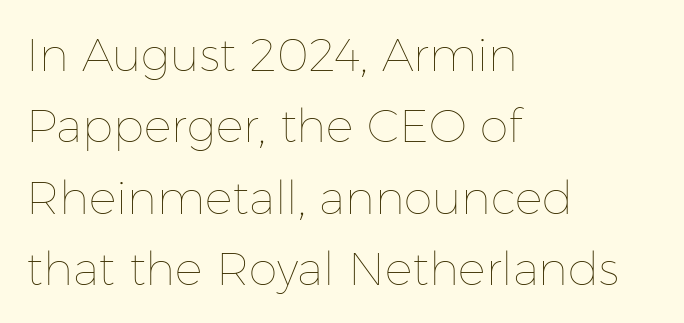
If you drew a line through each stem, it would be perfectly vertical. The rendering anchors every line to the left-hand side. Letters rest on an invisible, unmarked baseline. Leading matches the norm, producing a regular column. Varying glyph widths throughout — classic text-font behaviour.
